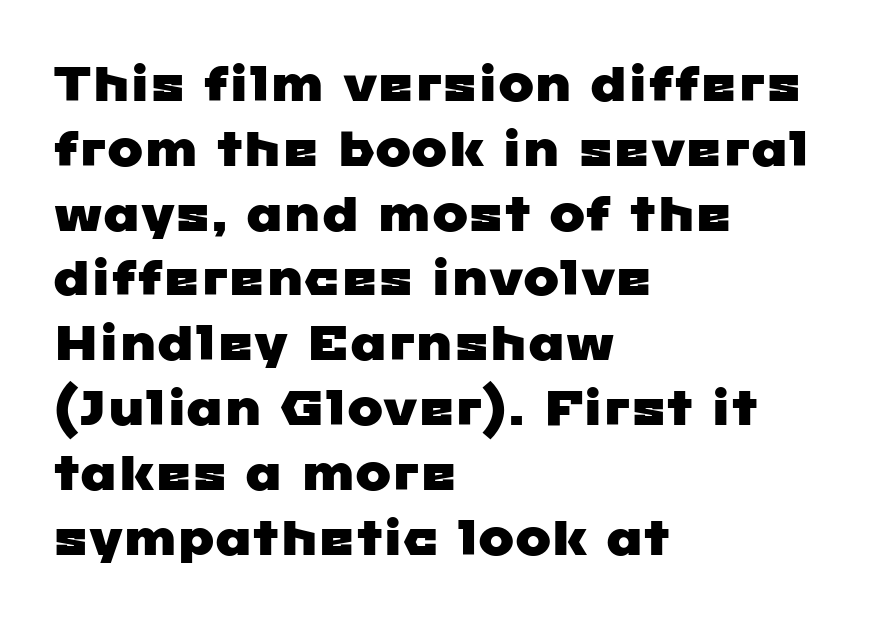
{"serif": "no", "width": "wide", "stroke_contrast": "low", "x_height": "medium", "monospaced": "no", "underline": "no", "align": "left", "line_spacing": "normal", "line_spacing_ratio": 1.35, "letter_spacing": "normal", "letter_spacing_em": 0.0, "glyph_px": 48}
